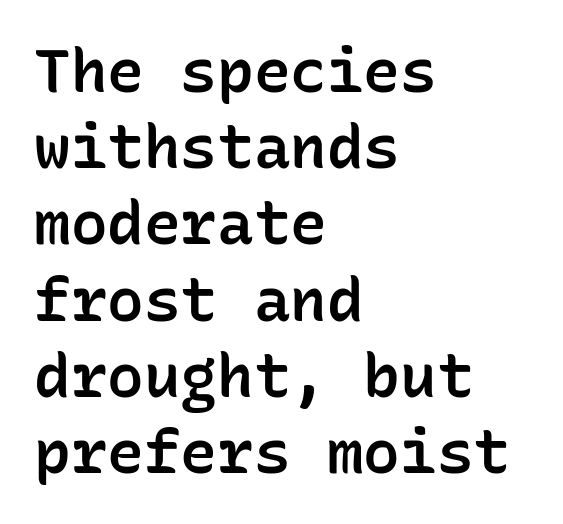
Q: Is the text bold? A: Semi-bold.
Q: Is the text italic (slanted)? A: No, it is upright.
Q: Is the typeface a serif or a sans-serif typeface? A: Sans-serif.
Q: Is the text underlined? A: No.
Q: How is the paragraph aligned? A: Left-aligned.
Q: Is the spacing between letters normal or unusually wide? A: Normal.
Q: Is the spacing between lines tight, normal or loose? A: Normal.
Q: Width (condensed, normal, or wide)? A: Normal.
Q: Stroke contrast? A: Low.
Q: x-height? A: Medium.
Q: Monospaced? A: Yes.
